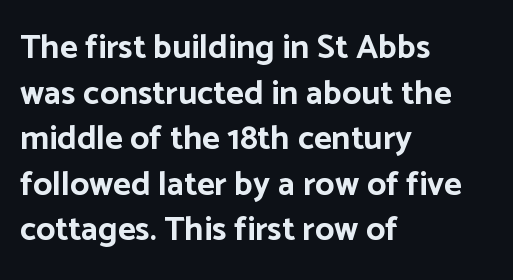
Q: Is the text bold? A: Yes.
Q: Is the text italic (slanted)? A: No, it is upright.
Q: Is the typeface a serif or a sans-serif typeface? A: Sans-serif.
Q: Is the text underlined? A: No.
Q: How is the paragraph aligned? A: Left-aligned.
Q: Is the spacing between letters normal or unusually wide? A: Normal.
Q: Is the spacing between lines tight, normal or loose? A: Normal.
Q: Width (condensed, normal, or wide)? A: Normal.
Q: Stroke contrast? A: Low.
Q: x-height? A: Medium.
Q: Monospaced? A: No.
